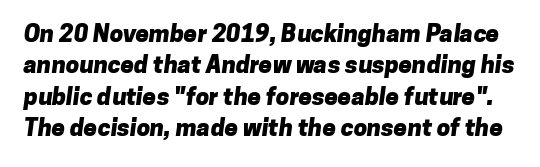
{"bold": "yes", "underline": "no", "line_spacing": "normal", "line_spacing_ratio": 1.31, "letter_spacing": "normal", "letter_spacing_em": 0.0, "glyph_px": 24}
